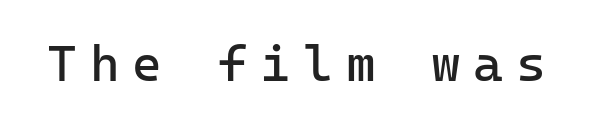
The image shows 51 px regular-weight sans-serif type, upright; set unusually wide letter spacing (+0.25 em), not underlined; low stroke contrast and a medium x-height.
